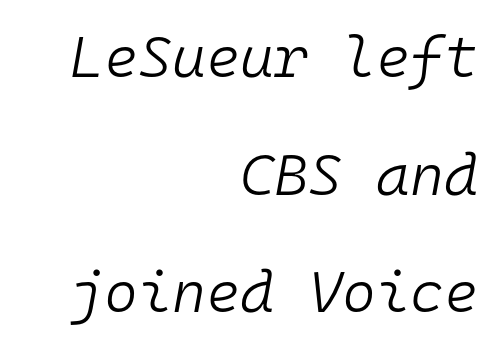
{"italic": "yes", "lean": "right", "slant_degrees": 10, "bold": "no", "weight": "light", "width": "normal", "stroke_contrast": "low", "x_height": "medium", "monospaced": "yes", "underline": "no", "align": "right", "line_spacing": "loose", "line_spacing_ratio": 2.03, "letter_spacing": "normal", "letter_spacing_em": 0.0, "glyph_px": 58}
